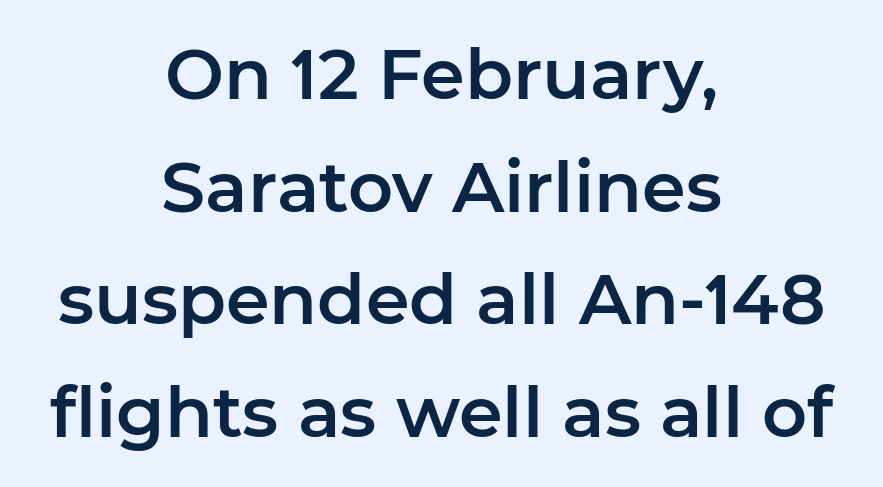
{"serif": "no", "italic": "no", "width": "normal", "stroke_contrast": "low", "x_height": "medium", "monospaced": "no", "underline": "no", "align": "center", "line_spacing": "normal", "line_spacing_ratio": 1.61, "letter_spacing": "normal", "letter_spacing_em": 0.0, "glyph_px": 70}
